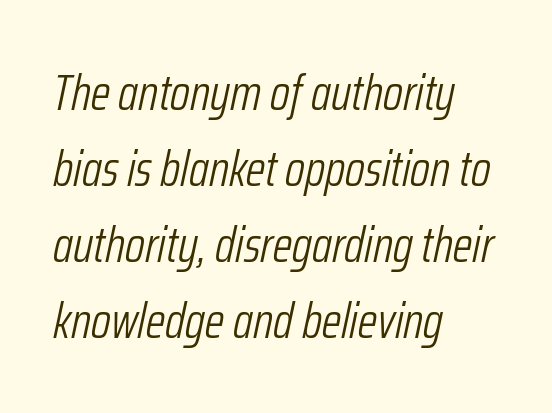
The image shows 50 px light, condensed type, italic (leaning right); set left-aligned, normal line spacing (1.52x), normal letter spacing, not underlined; low stroke contrast and a medium x-height.
